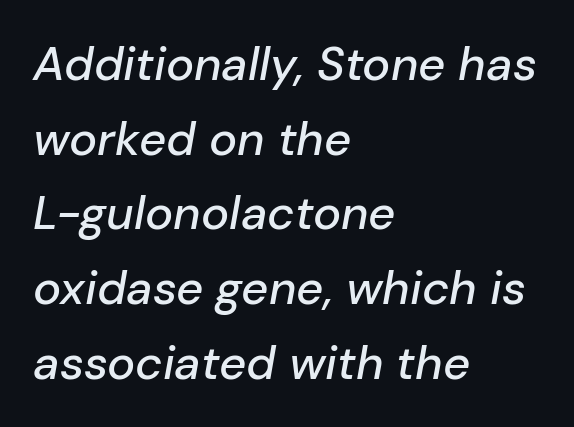
The image shows 47 px text type, italic (leaning right); set left-aligned, normal line spacing (1.59x), normal letter spacing, not underlined; low stroke contrast and a medium x-height.
